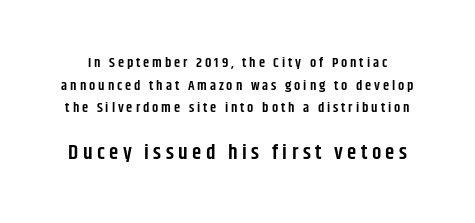
Q: Is the text bold? A: Semi-bold.
Q: Is the text italic (slanted)? A: No, it is upright.
Q: Is the text underlined? A: No.
Q: Is the spacing between letters normal or unusually wide? A: Unusually wide.
Q: Is the spacing between lines tight, normal or loose? A: Normal.
Q: Which block of text is set in a larger size, the first (top) or the second (bottom)? A: The second (bottom) one.
